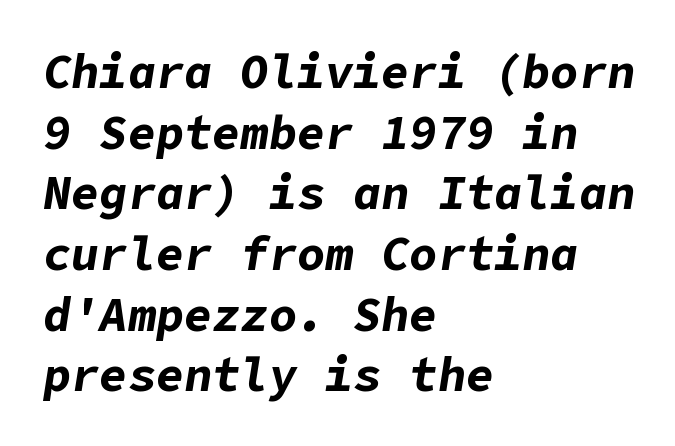
The image shows 47 px bold type, italic (leaning right); set left-aligned, normal line spacing (1.29x), normal letter spacing, not underlined; low stroke contrast and a medium x-height.
